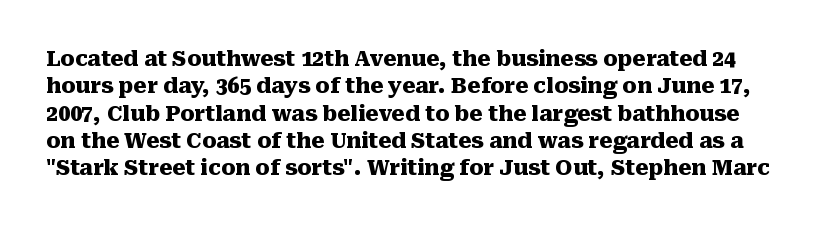
{"italic": "no", "bold": "yes", "underline": "no", "line_spacing": "normal", "line_spacing_ratio": 1.3, "letter_spacing": "normal", "letter_spacing_em": 0.0, "glyph_px": 21}
